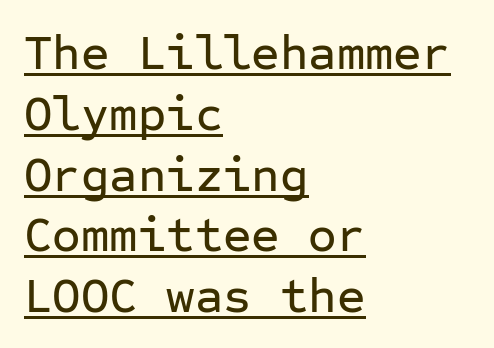
Q: Is the text italic (slanted)? A: No, it is upright.
Q: Is the typeface a serif or a sans-serif typeface? A: Sans-serif.
Q: Is the text underlined? A: Yes.
Q: How is the paragraph aligned? A: Left-aligned.
Q: Is the spacing between letters normal or unusually wide? A: Normal.
Q: Width (condensed, normal, or wide)? A: Normal.
Q: Stroke contrast? A: Low.
Q: x-height? A: Medium.
Q: Monospaced? A: Yes.
